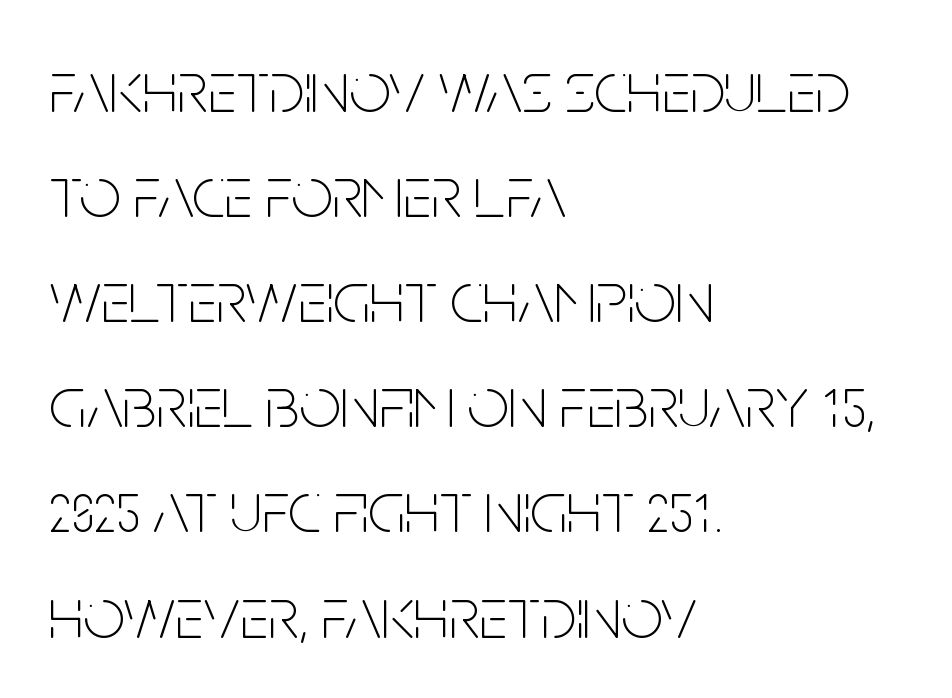
Notice how descenders clear the ascenders below comfortably — that's standard leading. Character widths vary here, with narrow letters taking less room than wide ones. In terms of posture, this sample is upright. No extra tracking has been applied to these lines.
